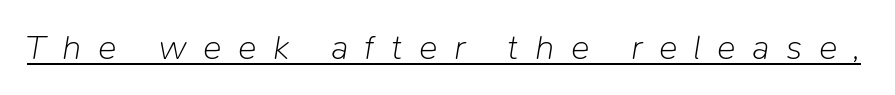
{"italic": "yes", "lean": "right", "slant_degrees": 9, "bold": "no", "weight": "light", "width": "normal", "stroke_contrast": "low", "x_height": "medium", "monospaced": "no", "underline": "yes", "letter_spacing": "wide", "letter_spacing_em": 0.47, "glyph_px": 35}
